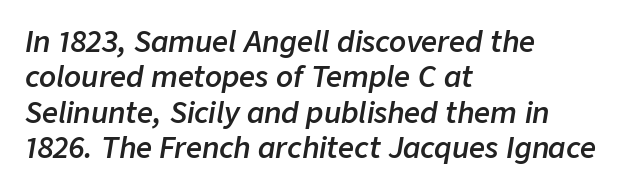
Characters are canted at an angle relative to the baseline's perpendicular. Each letter keeps its own natural width here, so spacing adapts to shape. The line texture is even and compact thanks to regular tracking. Honestly, the row spacing looks completely unremarkable. The gap between lines stays unmarked. This is moderately heavy type, rendered in semibold.
